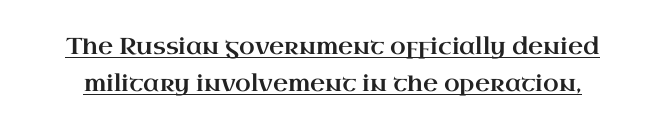
The image shows 23 px text type, upright; set normal line spacing (1.61x), normal letter spacing, underlined.
